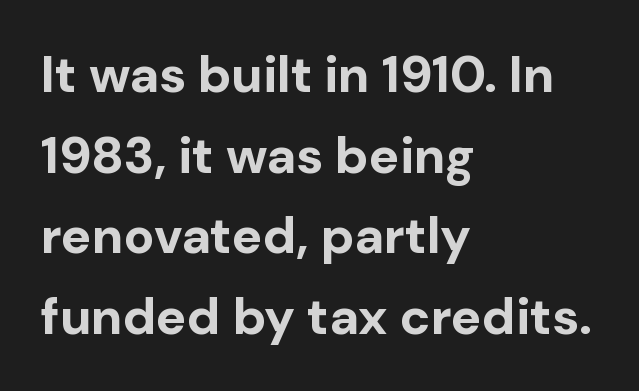
{"serif": "no", "italic": "no", "bold": "yes", "weight": "bold", "width": "normal", "stroke_contrast": "low", "x_height": "medium", "monospaced": "no", "underline": "no", "align": "left", "line_spacing": "normal", "line_spacing_ratio": 1.58, "letter_spacing": "normal", "letter_spacing_em": 0.0, "glyph_px": 51}
